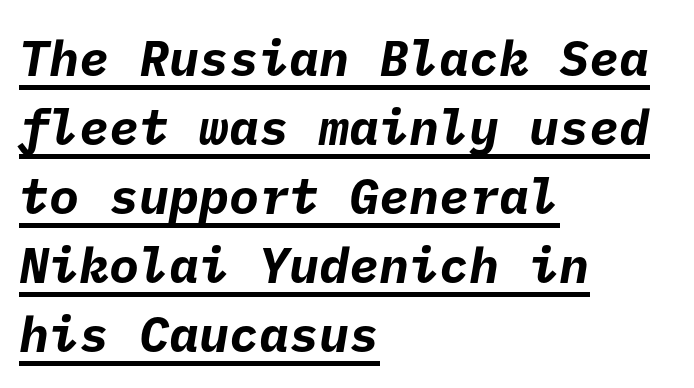
Q: Is the text bold? A: Yes.
Q: Is the typeface a serif or a sans-serif typeface? A: Sans-serif.
Q: Is the text underlined? A: Yes.
Q: How is the paragraph aligned? A: Left-aligned.
Q: Is the spacing between letters normal or unusually wide? A: Normal.
Q: Is the spacing between lines tight, normal or loose? A: Normal.
Q: Width (condensed, normal, or wide)? A: Normal.
Q: Stroke contrast? A: Low.
Q: x-height? A: Medium.
